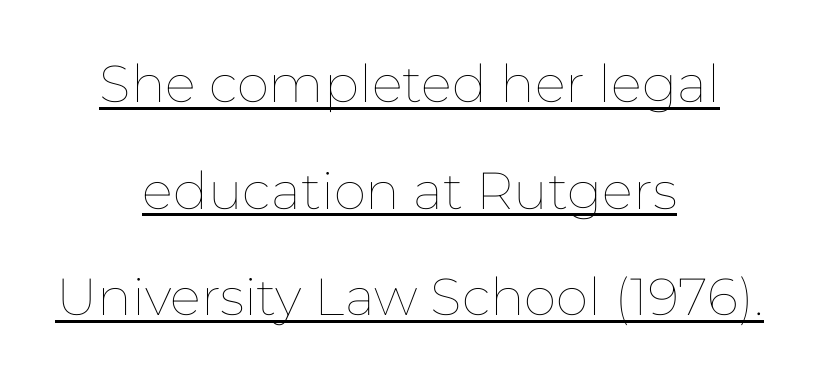
{"italic": "no", "bold": "no", "weight": "thin", "width": "normal", "stroke_contrast": "low", "x_height": "medium", "monospaced": "no", "underline": "yes", "align": "center", "line_spacing": "loose", "line_spacing_ratio": 2.05, "letter_spacing": "normal", "letter_spacing_em": 0.0, "glyph_px": 52}
